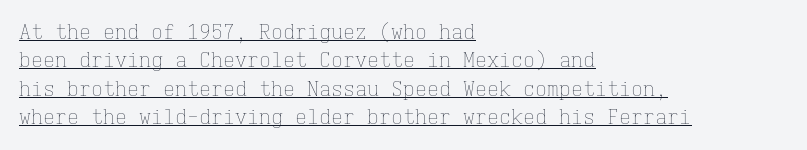
The image shows 20 px text type, upright; set left-aligned, normal line spacing (1.42x), normal letter spacing, underlined.
